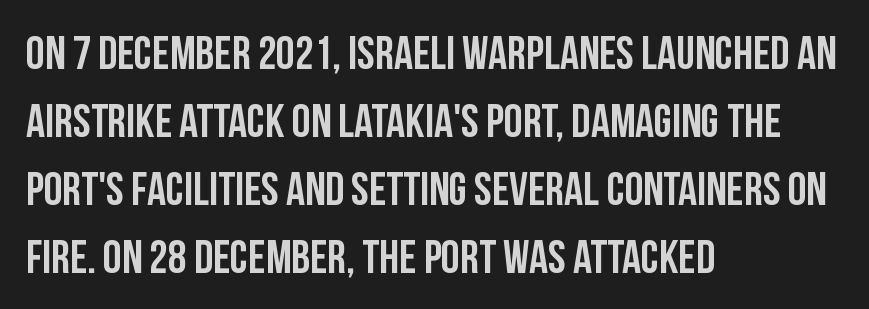
{"serif": "no", "italic": "no", "width": "condensed", "stroke_contrast": "low", "x_height": "large", "monospaced": "no", "underline": "no", "align": "left", "line_spacing": "normal", "line_spacing_ratio": 1.45, "letter_spacing": "normal", "letter_spacing_em": 0.0, "glyph_px": 47}
